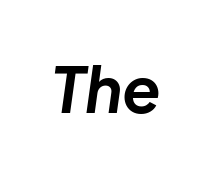
{"italic": "yes", "lean": "right", "slant_degrees": 8, "bold": "yes", "weight": "bold", "width": "normal", "stroke_contrast": "low", "x_height": "medium", "monospaced": "no", "underline": "no", "letter_spacing": "normal", "letter_spacing_em": 0.0, "glyph_px": 63}
